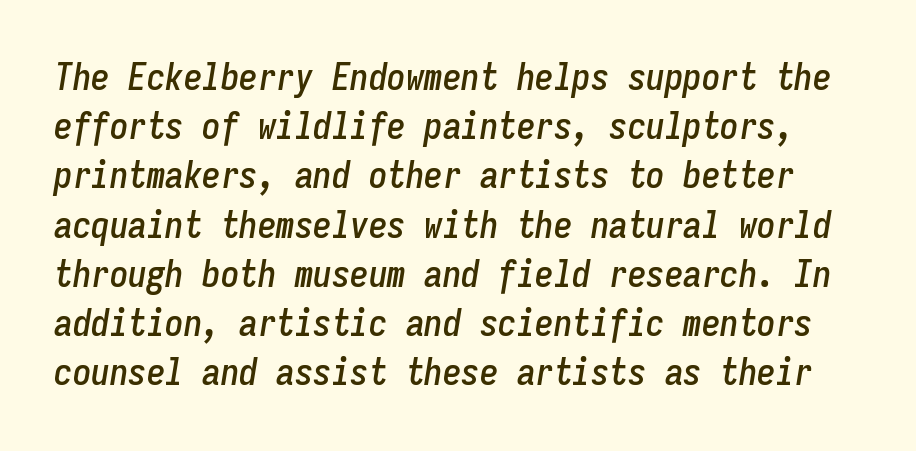
The image shows 37 px condensed type, italic (leaning right), monospaced; set normal line spacing (1.33x), normal letter spacing, not underlined; low stroke contrast and a medium x-height.
